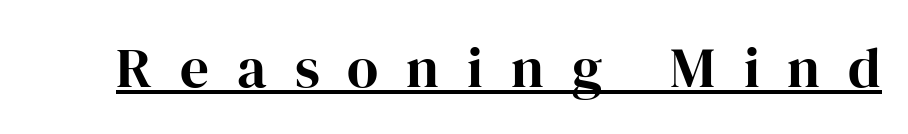
The image shows 57 px serif type, upright; set unusually wide letter spacing (+0.49 em), underlined; high stroke contrast and a medium x-height.
